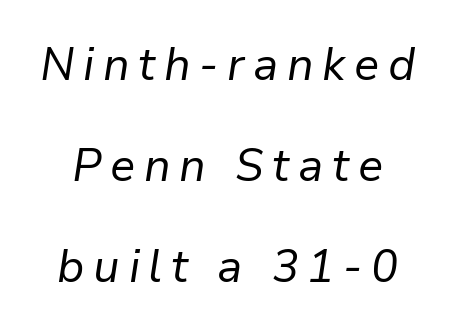
The image shows 45 px regular-weight type, italic (leaning right); set loose line spacing (2.24x), not underlined; low stroke contrast and a medium x-height.
